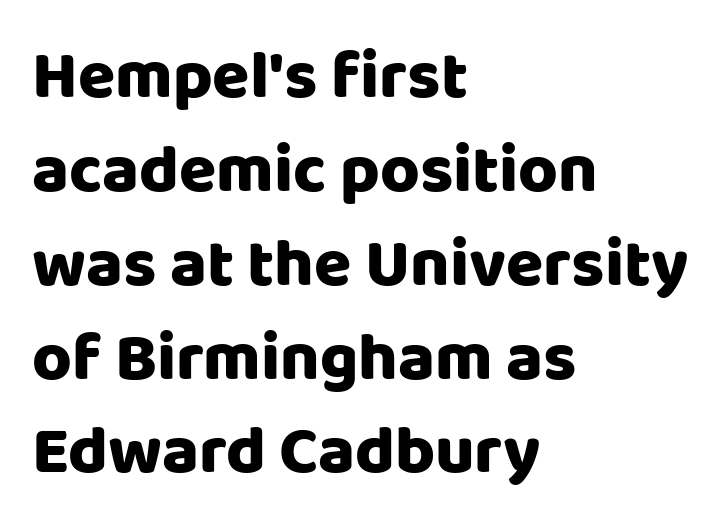
{"serif": "no", "italic": "no", "width": "normal", "stroke_contrast": "low", "x_height": "large", "monospaced": "no", "underline": "no", "align": "left", "line_spacing": "normal", "line_spacing_ratio": 1.38, "letter_spacing": "normal", "letter_spacing_em": 0.0, "glyph_px": 68}
